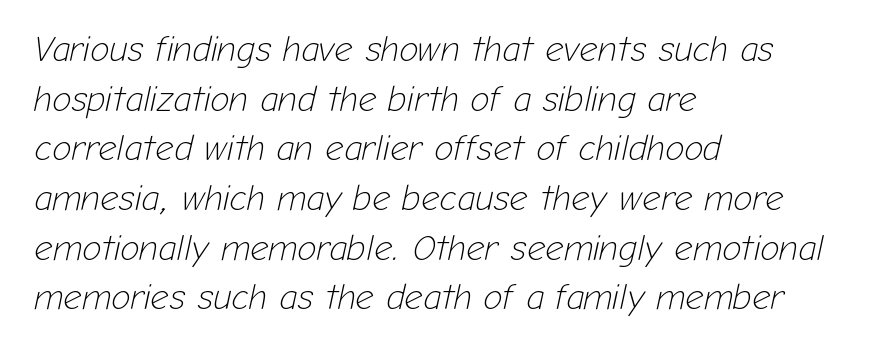
Q: Is the text bold? A: No.
Q: Is the text italic (slanted)? A: Yes, it leans right by about 12 degrees.
Q: Is the text underlined? A: No.
Q: How is the paragraph aligned? A: Left-aligned.
Q: Is the spacing between letters normal or unusually wide? A: Normal.
Q: Is the spacing between lines tight, normal or loose? A: Normal.
Q: Width (condensed, normal, or wide)? A: Normal.
Q: Stroke contrast? A: Low.
Q: x-height? A: Medium.
Q: Monospaced? A: No.
